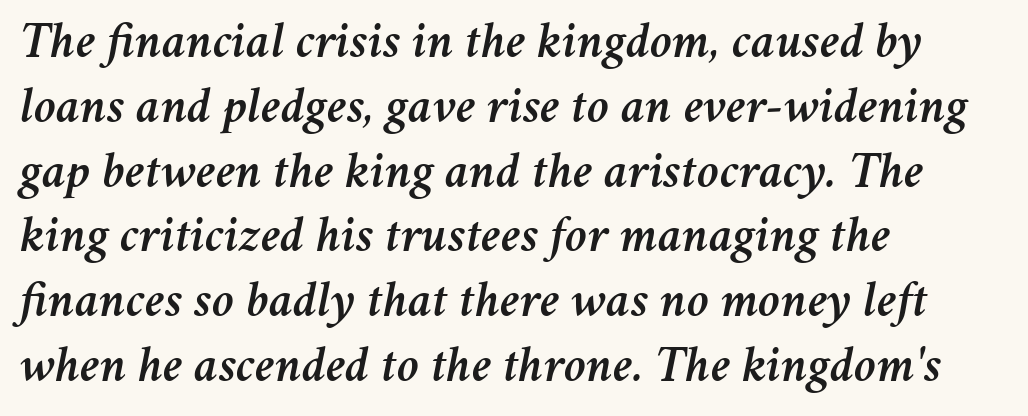
Q: Is the text italic (slanted)? A: Yes, it leans right by about 11 degrees.
Q: Is the text underlined? A: No.
Q: How is the paragraph aligned? A: Left-aligned.
Q: Is the spacing between letters normal or unusually wide? A: Normal.
Q: Is the spacing between lines tight, normal or loose? A: Normal.
Q: Width (condensed, normal, or wide)? A: Normal.
Q: Stroke contrast? A: Medium.
Q: x-height? A: Medium.
Q: Monospaced? A: No.
